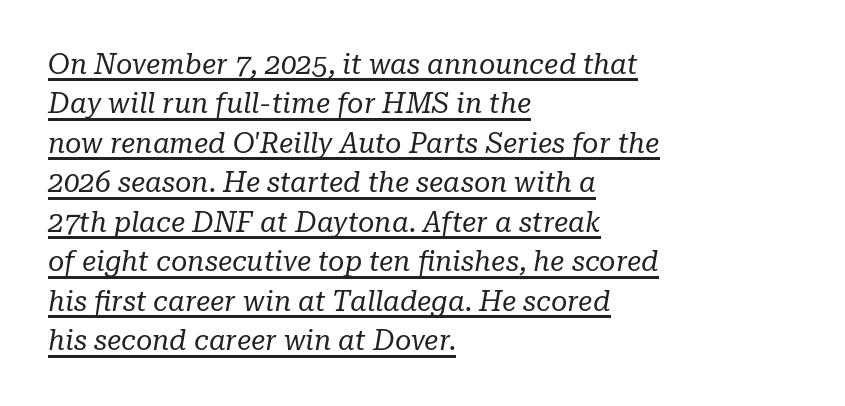
The image shows 28 px regular-weight serif type, italic (leaning right); set left-aligned, normal line spacing (1.41x), normal letter spacing, underlined; low stroke contrast and a medium x-height.
